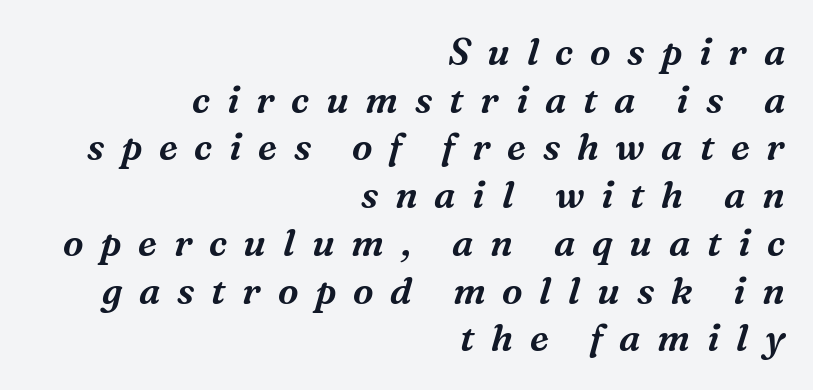
{"serif": "yes", "italic": "yes", "lean": "right", "slant_degrees": 16, "width": "normal", "stroke_contrast": "medium", "x_height": "medium", "monospaced": "no", "underline": "no", "align": "right", "line_spacing": "normal", "line_spacing_ratio": 1.29, "letter_spacing": "wide", "letter_spacing_em": 0.45, "glyph_px": 37}
